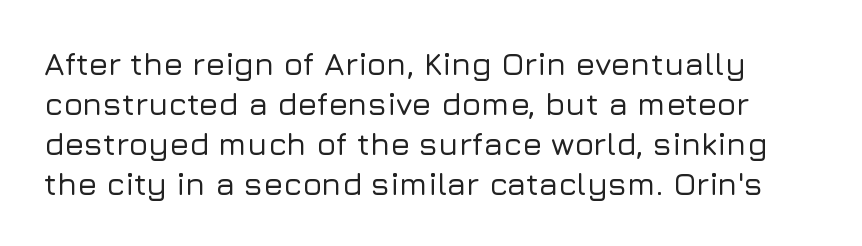
The image shows 32 px sans-serif type, upright; set normal line spacing (1.25x), normal letter spacing, not underlined; low stroke contrast and a medium x-height.
